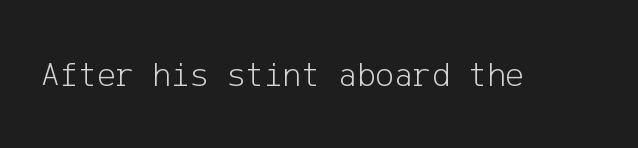
Default kerning and tracking; the words read as compact shapes. Just letters on the line, the space beneath them empty. No heavy texture on the line: the type isn't bold. Every stem runs plumb, perpendicular to the baseline. Typographically, this falls in the sans-serif category.
